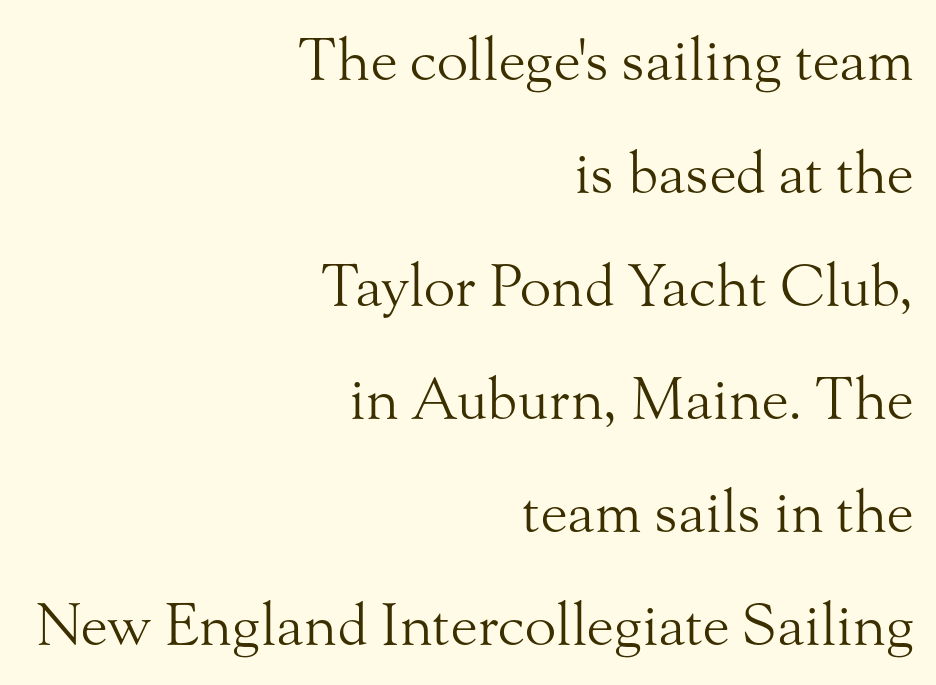
Here the designer chose a conventional face with non-uniform glyph widths. Honestly, the letter spacing is just normal — you wouldn't notice it. Italic? Not at all — the glyphs are vertical. The space between consecutive lines is lavish. The passage shown is not bold in any degree. Unmarked baselines from the first word to the last.
